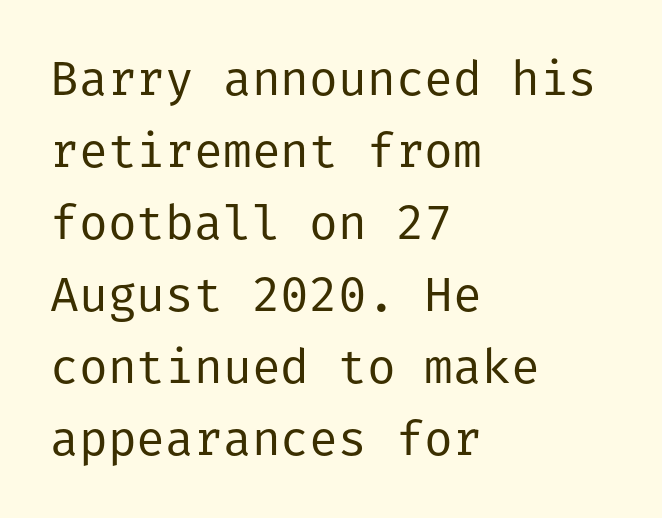
A typesetter would call this zero additional tracking. Serif or sans? Sans — the stroke terminals are bare. Decoration check: the copy has no underline. Horizontal alignment here is leftward, the default for most running prose. Summary of vertical rhythm: regular, with standard interline spacing.
